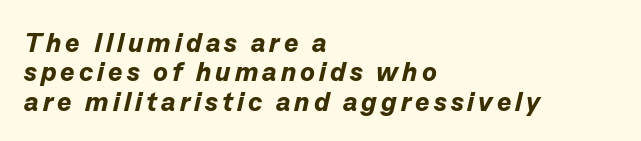
Q: Is the text bold? A: Yes.
Q: Is the text italic (slanted)? A: Yes, it leans right by about 13 degrees.
Q: Is the text underlined? A: No.
Q: How is the paragraph aligned? A: Left-aligned.
Q: Is the spacing between lines tight, normal or loose? A: Tight.
